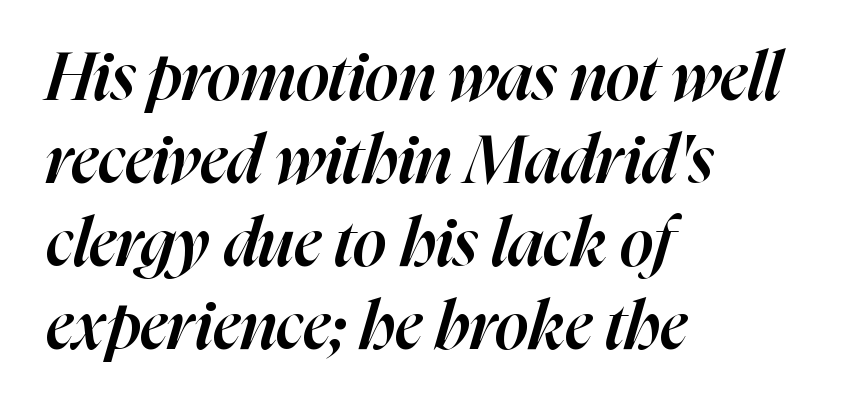
Every letter is mildly thick-stroked: semibold rather than bold. The face used here is proportionally spaced, like ordinary book or web type. Typeset ragged right — the left edge is the straight one. Inter-character spacing is left at the font's built-in metrics. The axis of the letterforms is tilted away from vertical. This rendering features lettering with no underline.
